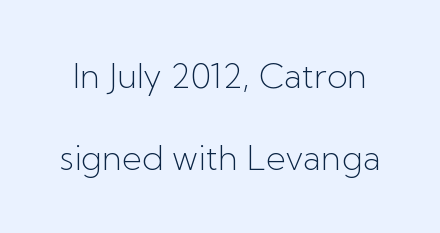
Q: Is the text bold? A: No.
Q: Is the text italic (slanted)? A: No, it is upright.
Q: Is the typeface a serif or a sans-serif typeface? A: Sans-serif.
Q: Is the text underlined? A: No.
Q: Is the spacing between letters normal or unusually wide? A: Normal.
Q: Is the spacing between lines tight, normal or loose? A: Loose.
Q: Width (condensed, normal, or wide)? A: Normal.
Q: Stroke contrast? A: Low.
Q: x-height? A: Medium.
Q: Monospaced? A: No.
